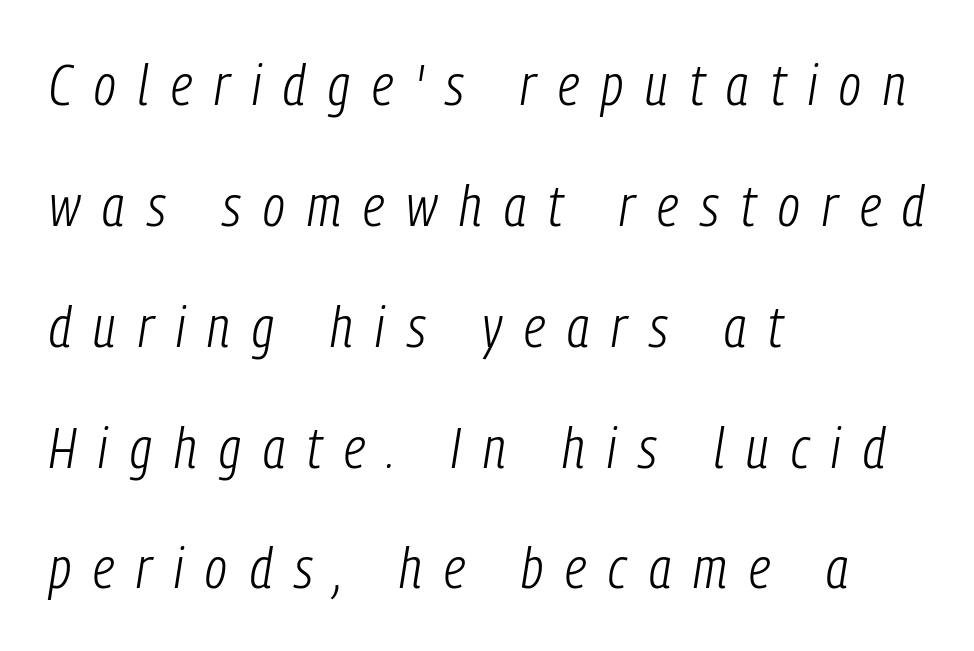
The image shows 57 px light, condensed type, italic (leaning right); set left-aligned, loose line spacing (2.12x), unusually wide letter spacing (+0.39 em), not underlined; low stroke contrast and a medium x-height.
